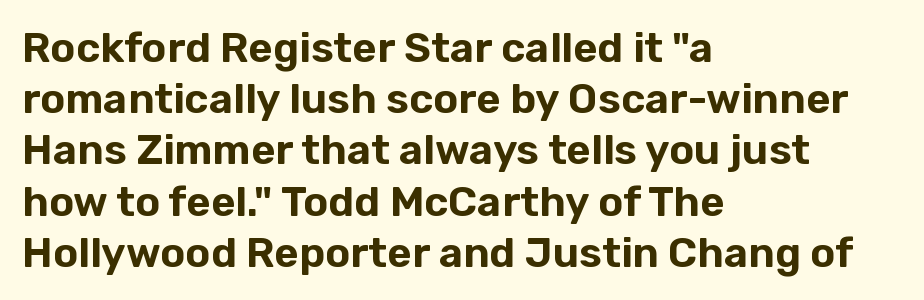
{"serif": "no", "italic": "no", "width": "normal", "stroke_contrast": "low", "x_height": "medium", "monospaced": "no", "underline": "no", "align": "left", "line_spacing_ratio": 1.22, "letter_spacing": "normal", "letter_spacing_em": 0.0, "glyph_px": 42}
